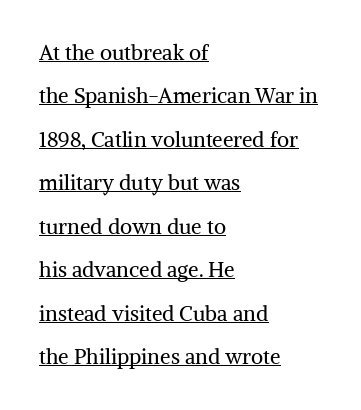
The image shows 21 px text type, upright; set left-aligned, loose line spacing (2.07x), normal letter spacing, underlined.
